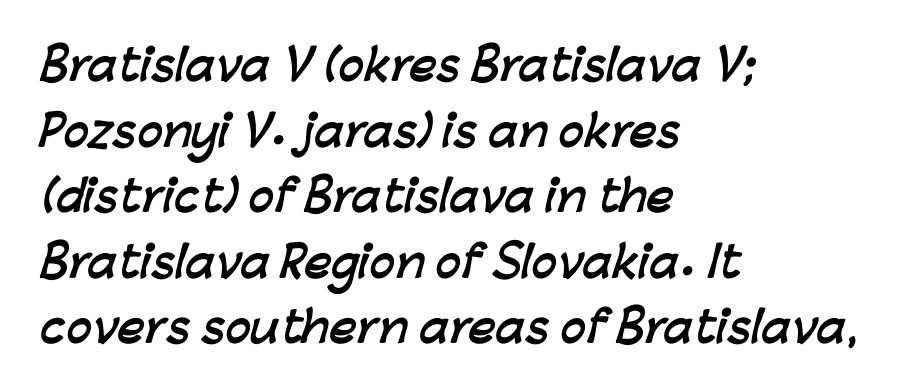
{"serif": "no", "bold": "yes", "weight": "semibold", "width": "normal", "stroke_contrast": "low", "x_height": "medium", "monospaced": "no", "underline": "no", "align": "left", "line_spacing": "normal", "line_spacing_ratio": 1.56, "letter_spacing": "normal", "letter_spacing_em": 0.0, "glyph_px": 42}
